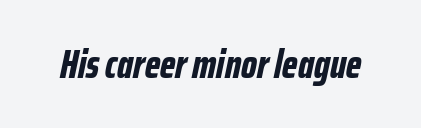
This sample uses an oblique cut, with every glyph tilted off the vertical. Stroke thickness is high; the sample reads as a true bold. Note the varied advance widths — an 'i' is clearly narrower than an 'm'. The face used here is rendered with its standard letterfit.
